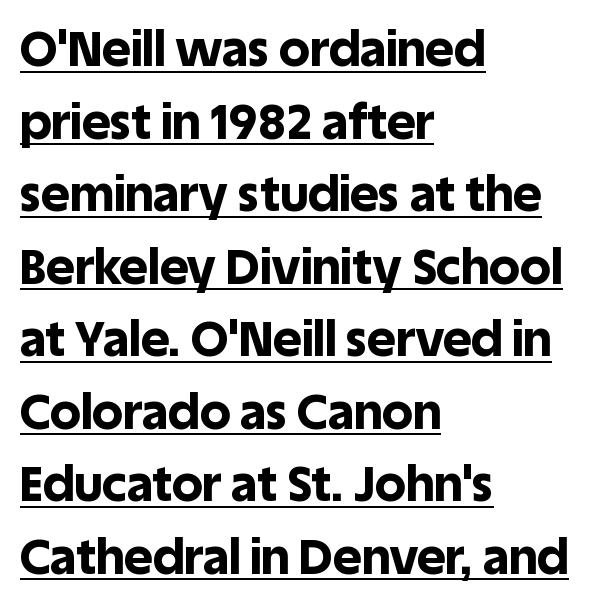
The image shows 49 px bold sans-serif type, upright; set left-aligned, normal line spacing (1.48x), normal letter spacing, underlined; a large x-height.
